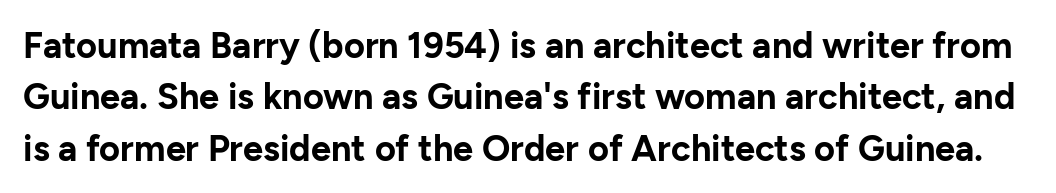
The image shows 36 px bold sans-serif type, upright; set normal line spacing (1.43x), normal letter spacing, not underlined; low stroke contrast and a medium x-height.
